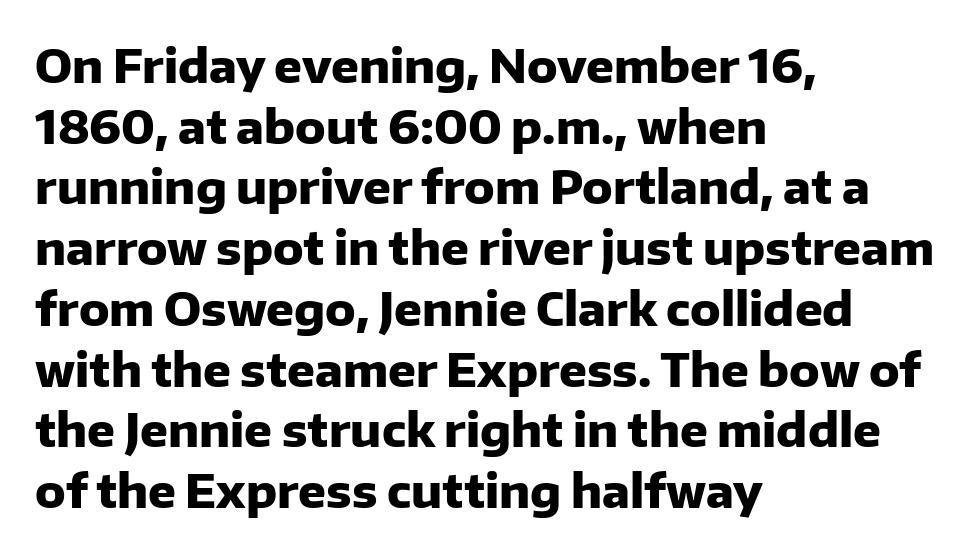
Q: Is the text bold? A: Yes.
Q: Is the text italic (slanted)? A: No, it is upright.
Q: Is the typeface a serif or a sans-serif typeface? A: Sans-serif.
Q: Is the text underlined? A: No.
Q: How is the paragraph aligned? A: Left-aligned.
Q: Is the spacing between letters normal or unusually wide? A: Normal.
Q: Is the spacing between lines tight, normal or loose? A: Normal.
Q: Width (condensed, normal, or wide)? A: Normal.
Q: Stroke contrast? A: Low.
Q: x-height? A: Medium.
Q: Monospaced? A: No.
